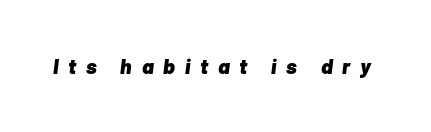
Q: Is the text bold? A: Yes.
Q: Is the text italic (slanted)? A: Yes, it leans right by about 7 degrees.
Q: Is the text underlined? A: No.
Q: Is the spacing between letters normal or unusually wide? A: Unusually wide.
